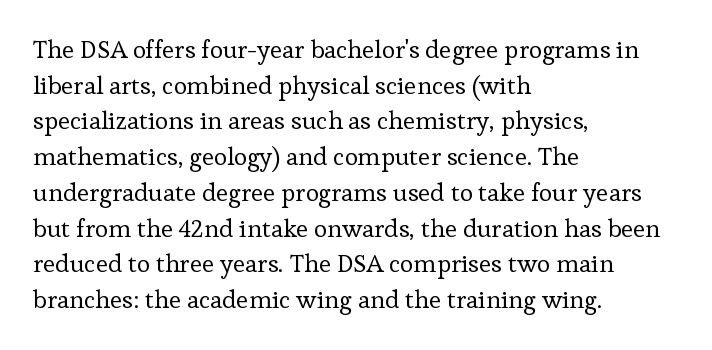
The image shows 25 px text type, upright; set left-aligned, normal line spacing (1.43x), normal letter spacing, not underlined.
